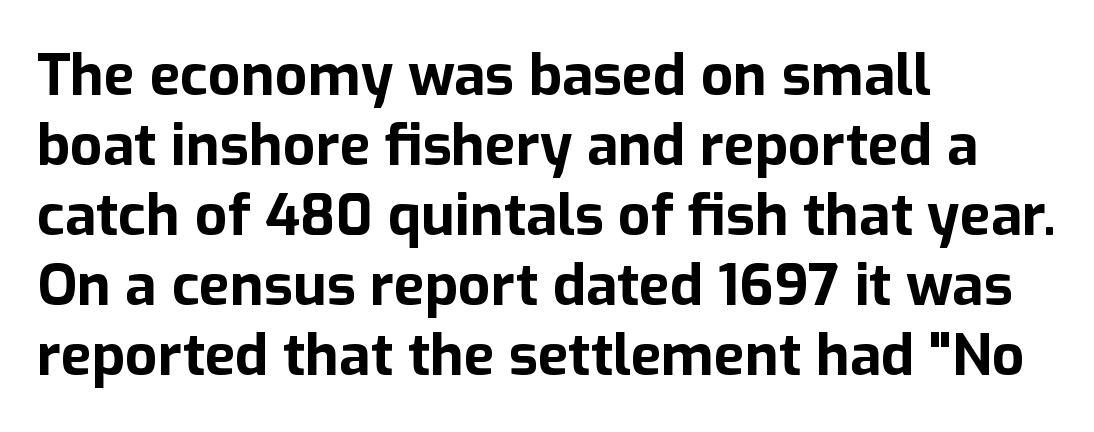
{"serif": "no", "italic": "no", "bold": "yes", "weight": "bold", "width": "normal", "stroke_contrast": "low", "x_height": "medium", "monospaced": "no", "underline": "no", "align": "left", "line_spacing_ratio": 1.23, "letter_spacing": "normal", "letter_spacing_em": 0.0, "glyph_px": 57}
